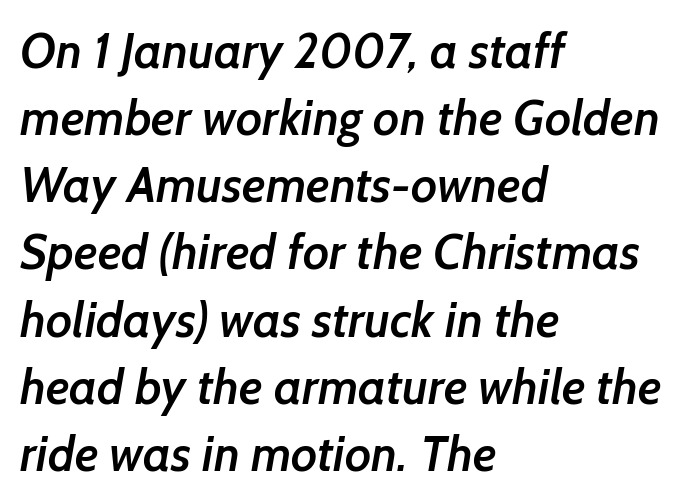
{"serif": "no", "bold": "semi", "weight": "semibold", "width": "normal", "stroke_contrast": "low", "x_height": "medium", "monospaced": "no", "underline": "no", "align": "left", "line_spacing": "normal", "line_spacing_ratio": 1.37, "letter_spacing": "normal", "letter_spacing_em": 0.0, "glyph_px": 49}
